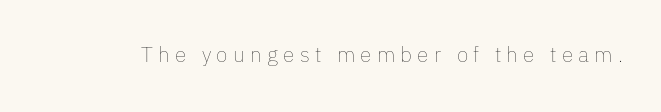
Q: Is the text bold? A: No.
Q: Is the text italic (slanted)? A: No, it is upright.
Q: Is the text underlined? A: No.
Q: Is the spacing between letters normal or unusually wide? A: Unusually wide.
